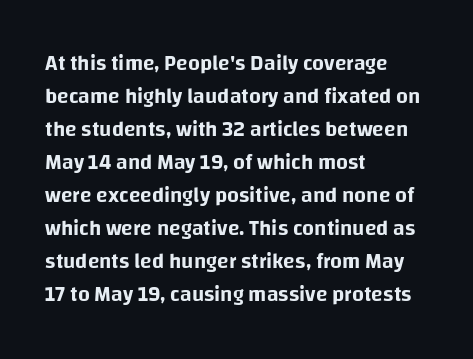
Do the letters lean? They stand straight. You could call the tracking neutral — neither tight nor loose. The passage shown is not underscored anywhere. The ragged edge is on the right, which tells us the setting is flush left. Students, observe: this is what conventionally led text looks like.
